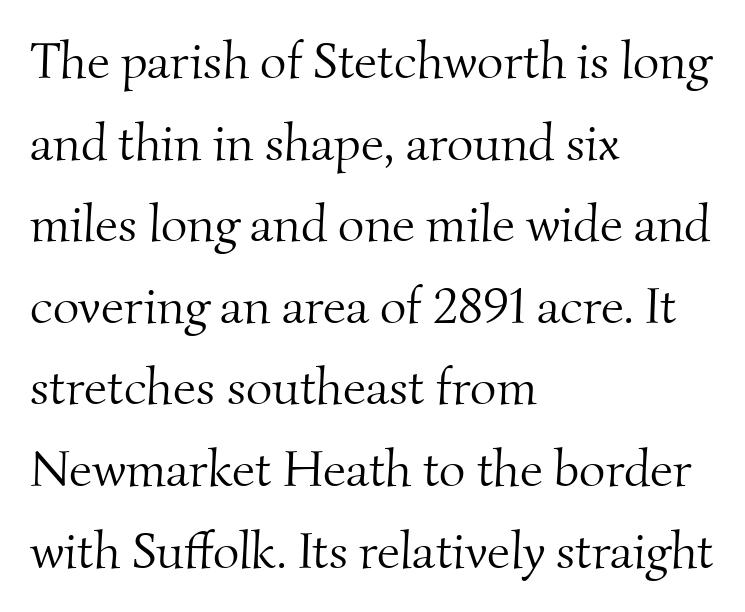
{"serif": "yes", "bold": "no", "weight": "light", "width": "normal", "stroke_contrast": "medium", "x_height": "small", "monospaced": "no", "underline": "no", "align": "left", "line_spacing": "normal", "line_spacing_ratio": 1.6, "letter_spacing": "normal", "letter_spacing_em": 0.0, "glyph_px": 51}
